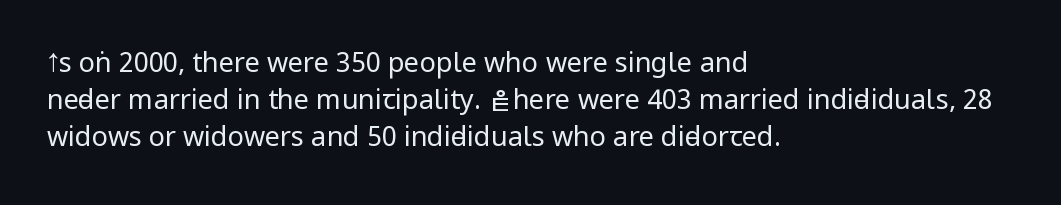
Reading down the block, your eye returns to a fixed left position each line. Tall strokes in this sample are plumb rather than angled. The rendering uses a moderate line-height, typical for paragraphs. This is not heavy type; no bold has been used. Any mark beneath the type? The region is blank. Each word holds together tightly as a unit, with standard inter-letter gaps.
